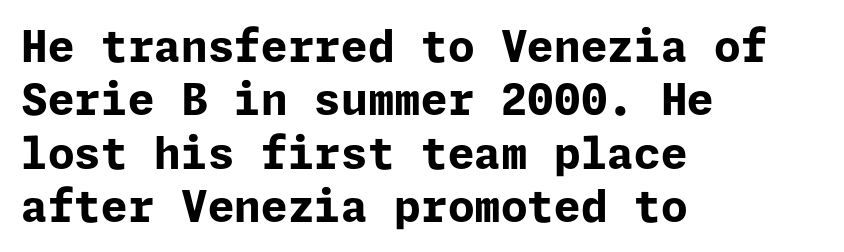
Q: Is the text bold? A: Yes.
Q: Is the text italic (slanted)? A: No, it is upright.
Q: Is the typeface a serif or a sans-serif typeface? A: Sans-serif.
Q: Is the text underlined? A: No.
Q: How is the paragraph aligned? A: Left-aligned.
Q: Is the spacing between letters normal or unusually wide? A: Normal.
Q: Width (condensed, normal, or wide)? A: Normal.
Q: Stroke contrast? A: Low.
Q: x-height? A: Medium.
